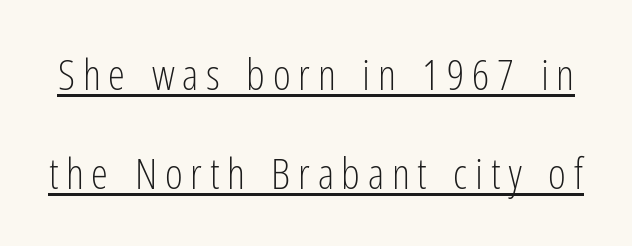
{"serif": "no", "italic": "no", "bold": "no", "weight": "light", "width": "condensed", "stroke_contrast": "low", "x_height": "medium", "monospaced": "no", "underline": "yes", "line_spacing": "loose", "line_spacing_ratio": 2.3, "glyph_px": 43}
